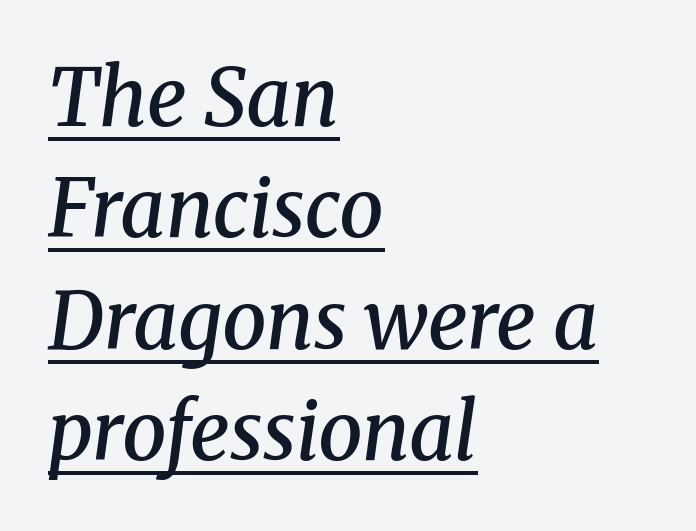
The image shows 79 px semibold serif type, italic (leaning right); set left-aligned, normal line spacing (1.41x), normal letter spacing, underlined; medium stroke contrast and a medium x-height.
